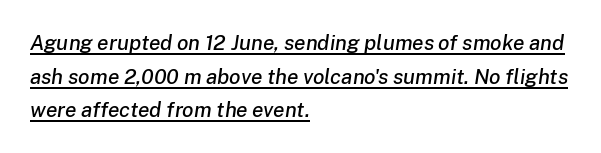
{"italic": "yes", "lean": "right", "slant_degrees": 8, "underline": "yes", "align": "left", "line_spacing": "normal", "line_spacing_ratio": 1.6, "letter_spacing": "normal", "letter_spacing_em": 0.0, "glyph_px": 21}
